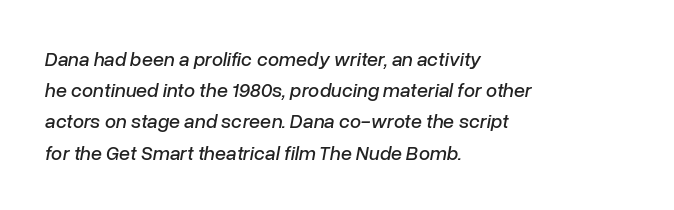
Q: Is the text italic (slanted)? A: Yes, it leans right by about 10 degrees.
Q: Is the text underlined? A: No.
Q: How is the paragraph aligned? A: Left-aligned.
Q: Is the spacing between letters normal or unusually wide? A: Normal.
Q: Is the spacing between lines tight, normal or loose? A: Normal.
